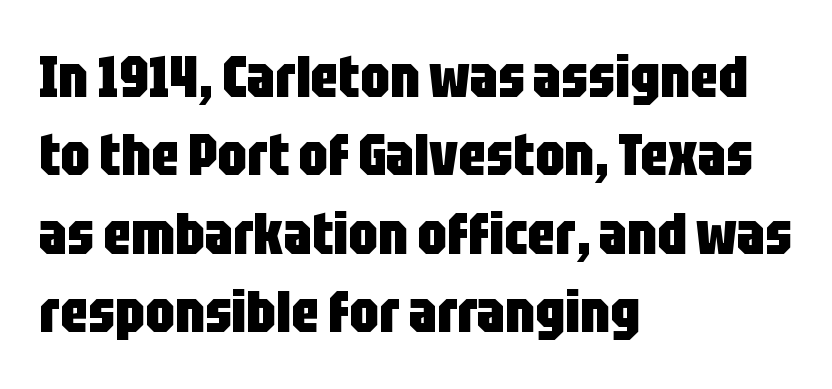
{"serif": "no", "italic": "no", "bold": "yes", "weight": "heavy", "width": "condensed", "stroke_contrast": "low", "x_height": "large", "monospaced": "no", "underline": "no", "align": "left", "line_spacing": "normal", "line_spacing_ratio": 1.35, "letter_spacing": "normal", "letter_spacing_em": 0.0, "glyph_px": 58}
